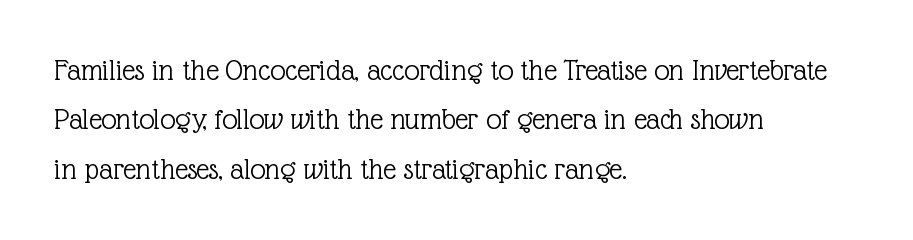
The image shows 31 px light serif type, upright; set left-aligned, normal line spacing (1.59x), normal letter spacing, not underlined; a medium x-height.
